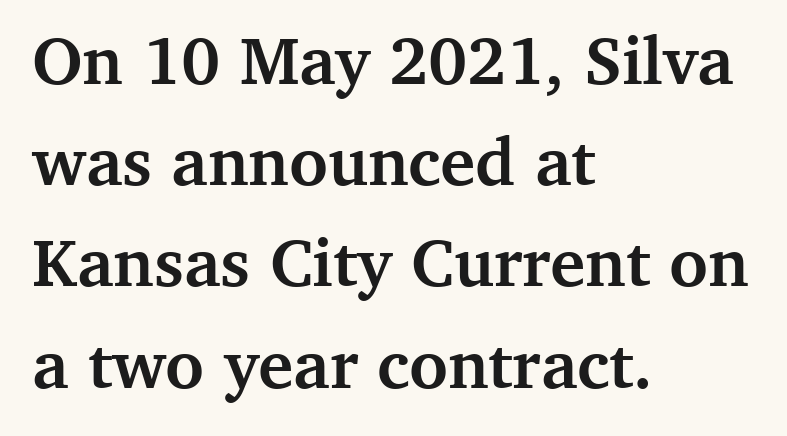
{"serif": "yes", "italic": "no", "bold": "yes", "weight": "semibold", "width": "normal", "stroke_contrast": "medium", "x_height": "medium", "monospaced": "no", "underline": "no", "align": "left", "line_spacing": "normal", "line_spacing_ratio": 1.51, "letter_spacing": "normal", "letter_spacing_em": 0.0, "glyph_px": 67}
